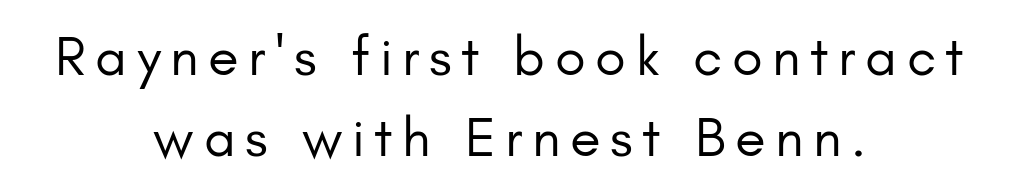
{"serif": "no", "italic": "no", "bold": "no", "weight": "regular", "width": "normal", "stroke_contrast": "low", "x_height": "small", "monospaced": "no", "underline": "no", "align": "center", "line_spacing": "normal", "line_spacing_ratio": 1.44, "glyph_px": 56}
